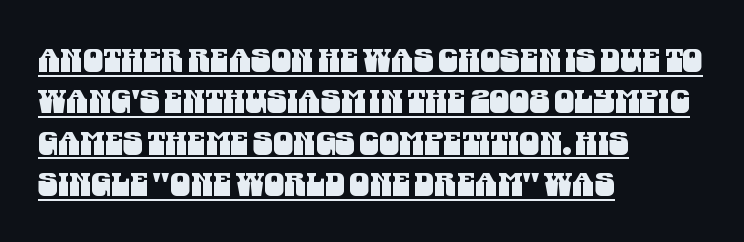
The image shows 32 px condensed sans-serif type; set left-aligned, normal line spacing (1.29x), normal letter spacing, underlined; medium stroke contrast and a large x-height.
